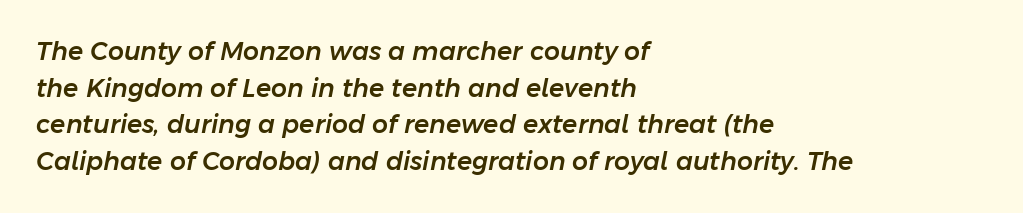
{"italic": "yes", "lean": "right", "slant_degrees": 11, "underline": "no", "align": "left", "line_spacing": "normal", "line_spacing_ratio": 1.47, "letter_spacing": "normal", "letter_spacing_em": 0.0, "glyph_px": 25}
